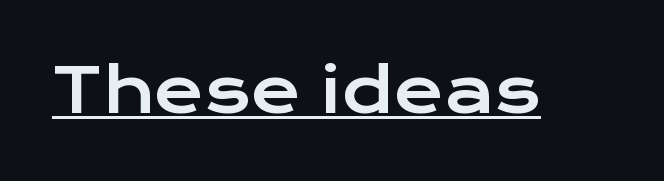
Q: Is the text italic (slanted)? A: No, it is upright.
Q: Is the typeface a serif or a sans-serif typeface? A: Sans-serif.
Q: Is the text underlined? A: Yes.
Q: Is the spacing between letters normal or unusually wide? A: Normal.
Q: Width (condensed, normal, or wide)? A: Wide.
Q: Stroke contrast? A: Low.
Q: x-height? A: Medium.
Q: Monospaced? A: No.
